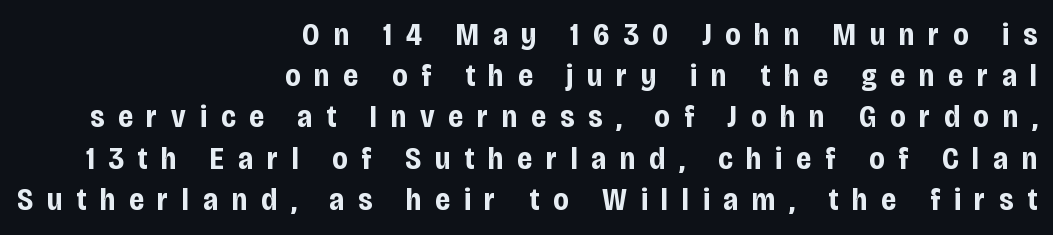
{"serif": "no", "italic": "no", "bold": "yes", "weight": "bold", "width": "condensed", "stroke_contrast": "low", "x_height": "large", "monospaced": "no", "underline": "no", "align": "right", "line_spacing": "normal", "line_spacing_ratio": 1.33, "letter_spacing": "wide", "letter_spacing_em": 0.45, "glyph_px": 31}
